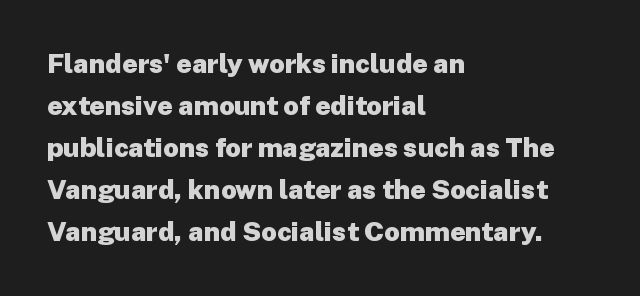
{"italic": "no", "bold": "yes", "underline": "no", "align": "left", "line_spacing": "normal", "line_spacing_ratio": 1.56, "letter_spacing": "normal", "letter_spacing_em": 0.0, "glyph_px": 27}
